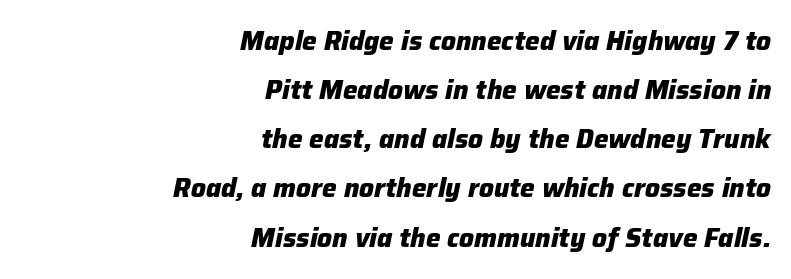
Q: Is the text bold? A: Yes.
Q: Is the text italic (slanted)? A: Yes, it leans right by about 12 degrees.
Q: Is the text underlined? A: No.
Q: How is the paragraph aligned? A: Right-aligned.
Q: Is the spacing between letters normal or unusually wide? A: Normal.
